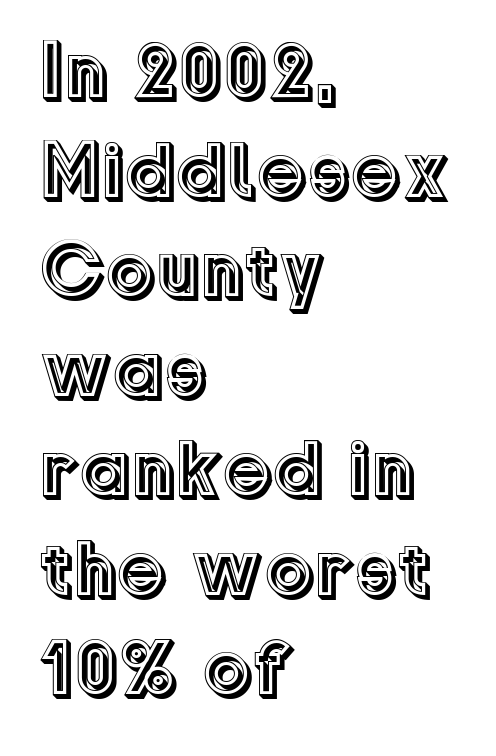
The image shows 79 px text type, upright; set left-aligned, normal line spacing (1.26x), normal letter spacing, not underlined; a medium x-height.
